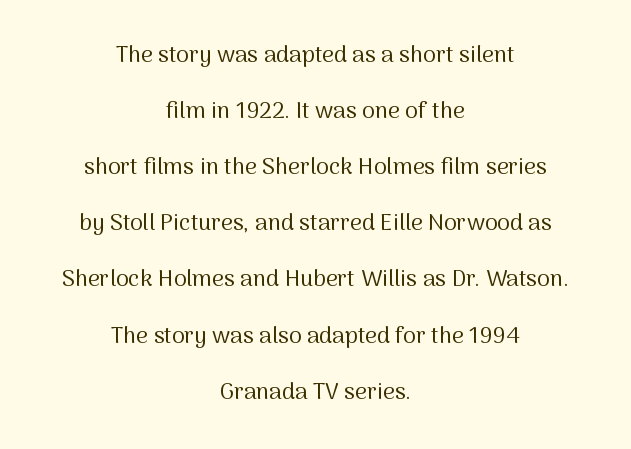
{"italic": "no", "bold": "no", "underline": "no", "align": "center", "line_spacing": "loose", "line_spacing_ratio": 2.44, "letter_spacing": "normal", "letter_spacing_em": 0.0, "glyph_px": 23}
